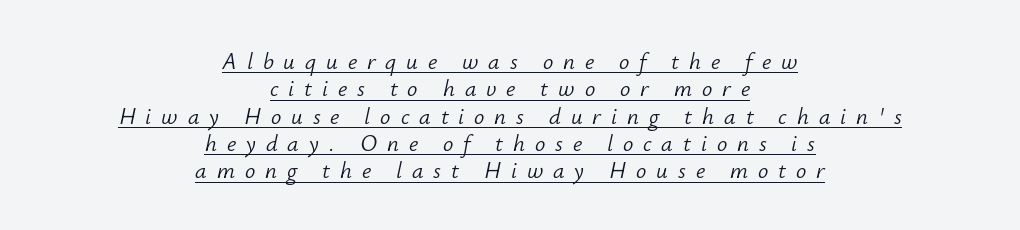
The typesetting does not lean heavy: it is not bold. Has an underline been added? It has. Is the letter spacing exaggerated? Yes — the characters are pushed far apart. Compared with ordinary roman type, these characters are visibly tilted. Compared with a flush-left layout, this one balances lines on the center instead.
